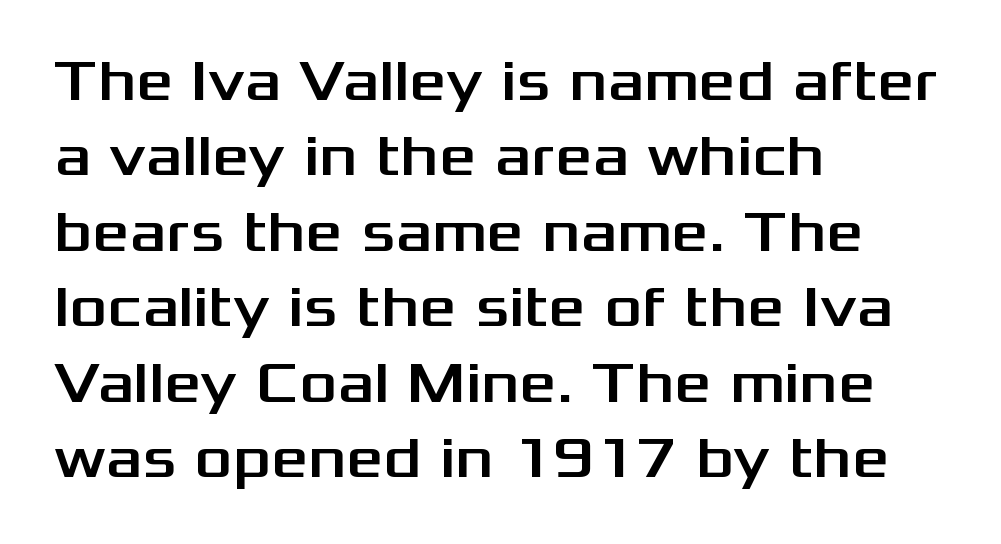
Q: Is the text italic (slanted)? A: No, it is upright.
Q: Is the typeface a serif or a sans-serif typeface? A: Sans-serif.
Q: Is the text underlined? A: No.
Q: How is the paragraph aligned? A: Left-aligned.
Q: Is the spacing between letters normal or unusually wide? A: Normal.
Q: Is the spacing between lines tight, normal or loose? A: Normal.
Q: Width (condensed, normal, or wide)? A: Wide.
Q: Stroke contrast? A: Medium.
Q: x-height? A: Medium.
Q: Monospaced? A: No.
